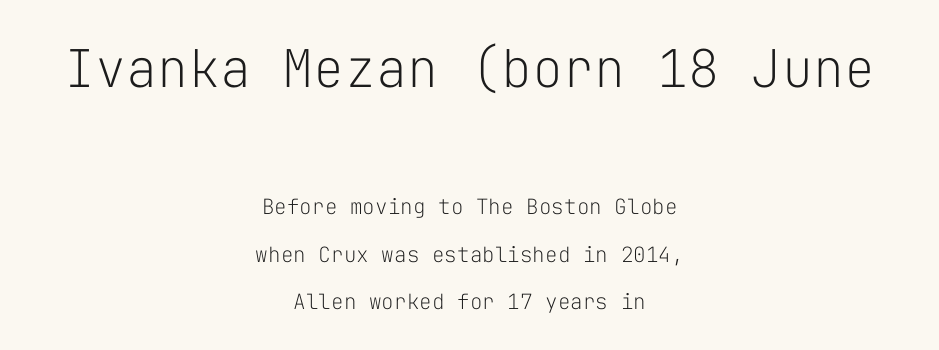
The image shows 52 px light sans-serif type, upright, monospaced; set centered, loose line spacing (2.26x), normal letter spacing, not underlined; the first (top) block is 2.48x larger; low stroke contrast and a medium x-height.
